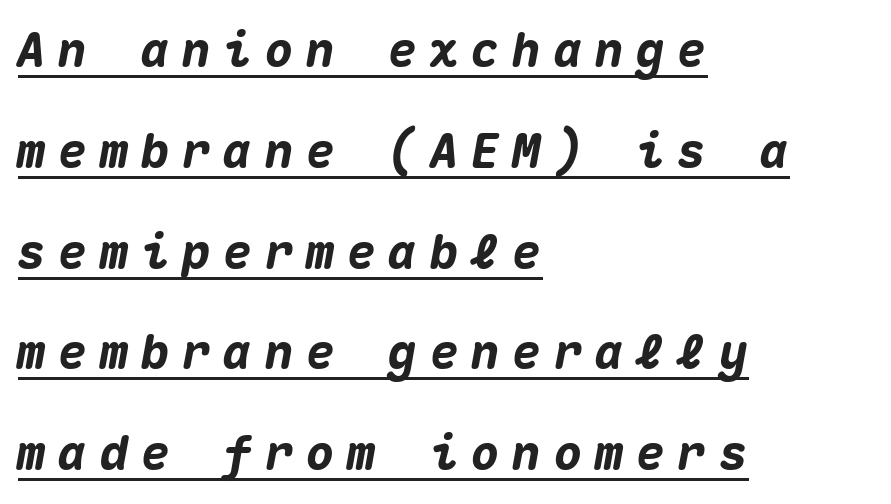
In terms of posture, this sample is oblique. What's the leading like? Stretched, with rows far apart. You could count columns in this text — the font is strictly monospaced. In terms of letterspacing, this is a distinctly airy, spread setting.
